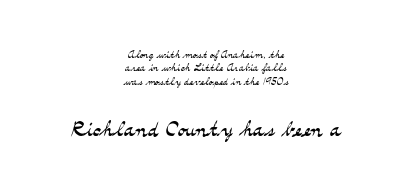
No letter is thick-stroked: the sample isn't bold. The text block is weighted toward neither margin, spreading evenly from the middle. Each letter's strokes conclude with small projecting serifs. The second block has been scaled up relative to the first. Anything drawn beneath the words? Only blank space.
